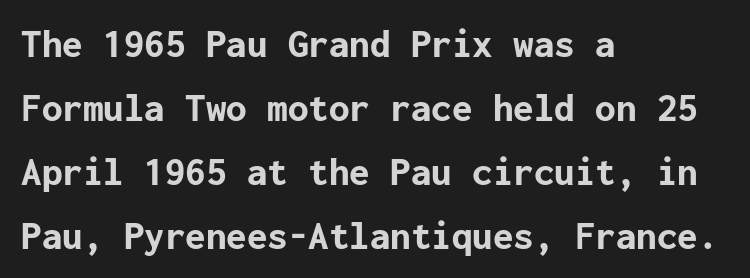
{"serif": "no", "italic": "no", "bold": "yes", "weight": "bold", "width": "normal", "stroke_contrast": "low", "x_height": "medium", "underline": "no", "align": "left", "line_spacing": "normal", "line_spacing_ratio": 1.56, "letter_spacing": "normal", "letter_spacing_em": 0.0, "glyph_px": 41}
